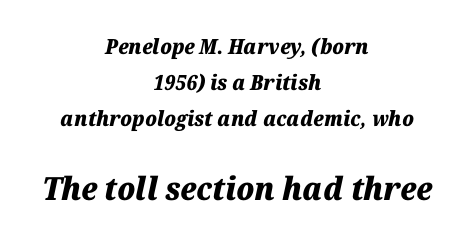
Visually, the bottom section dominates because its glyphs are scaled up. Characters are canted at an angle relative to the baseline's perpendicular. These lines keep a tight, regular rhythm from letter to letter. The string is rendered with underlining switched off.
